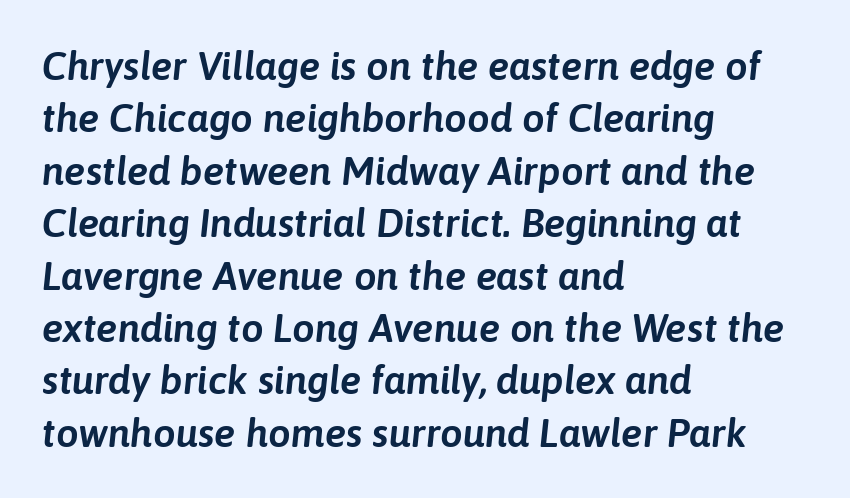
The letters advance in unequal steps, a hallmark of proportional type. Italic? Definitely — the glyphs are oblique. Spacing between characters is what you'd get straight out of the box. A bare baseline throughout the passage. Each line starts at the same left margin while the right side varies. Regular leading.
